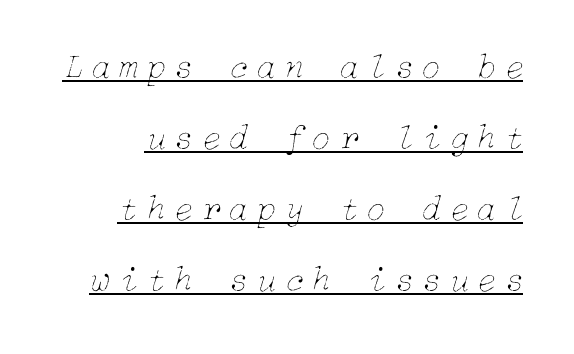
{"italic": "yes", "lean": "right", "slant_degrees": 15, "bold": "no", "weight": "thin", "width": "normal", "stroke_contrast": "low", "x_height": "medium", "underline": "yes", "line_spacing": "loose", "line_spacing_ratio": 2.03, "letter_spacing": "wide", "letter_spacing_em": 0.24, "glyph_px": 35}
